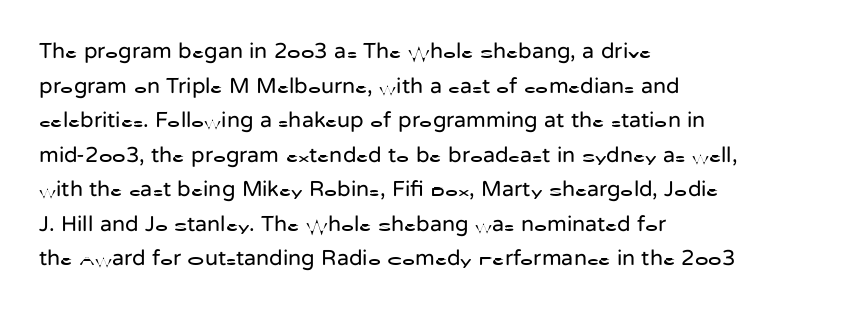
Which margin do the lines hug? The left one — the right edge is uneven. This is roman type, the default non-slanted kind. Summary of vertical rhythm: regular, with standard interline spacing. These glyphs show unthickened strokes, regular width or finer. The rendering keeps characters at their native spacing. The gap between lines stays unmarked.
